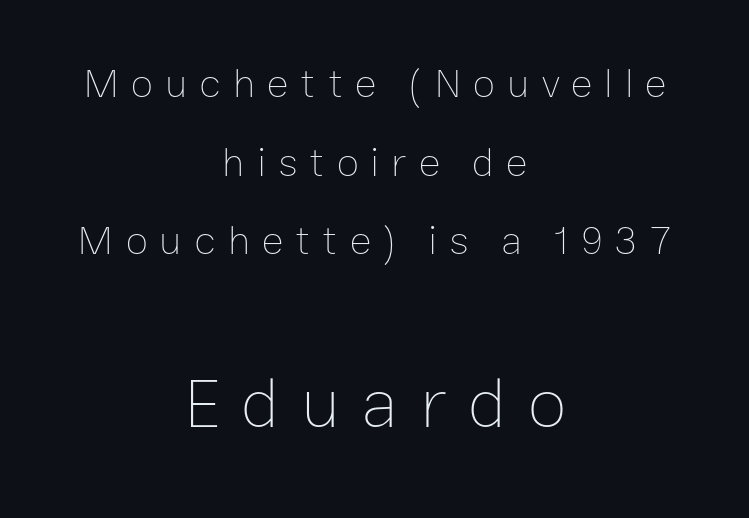
Q: Is the text bold? A: No.
Q: Is the text italic (slanted)? A: No, it is upright.
Q: Is the text underlined? A: No.
Q: How is the paragraph aligned? A: Centered.
Q: Is the spacing between letters normal or unusually wide? A: Unusually wide.
Q: Is the spacing between lines tight, normal or loose? A: Loose.
Q: Which block of text is set in a larger size, the first (top) or the second (bottom)? A: The second (bottom) one.
Q: Width (condensed, normal, or wide)? A: Normal.
Q: Stroke contrast? A: Low.
Q: x-height? A: Medium.
Q: Monospaced? A: No.
